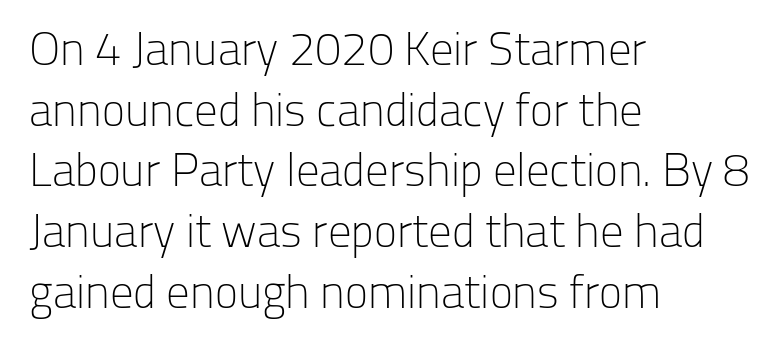
Q: Is the text bold? A: No.
Q: Is the text italic (slanted)? A: No, it is upright.
Q: Is the typeface a serif or a sans-serif typeface? A: Sans-serif.
Q: Is the text underlined? A: No.
Q: How is the paragraph aligned? A: Left-aligned.
Q: Is the spacing between letters normal or unusually wide? A: Normal.
Q: Is the spacing between lines tight, normal or loose? A: Normal.
Q: Width (condensed, normal, or wide)? A: Normal.
Q: Stroke contrast? A: Low.
Q: x-height? A: Medium.
Q: Monospaced? A: No.
